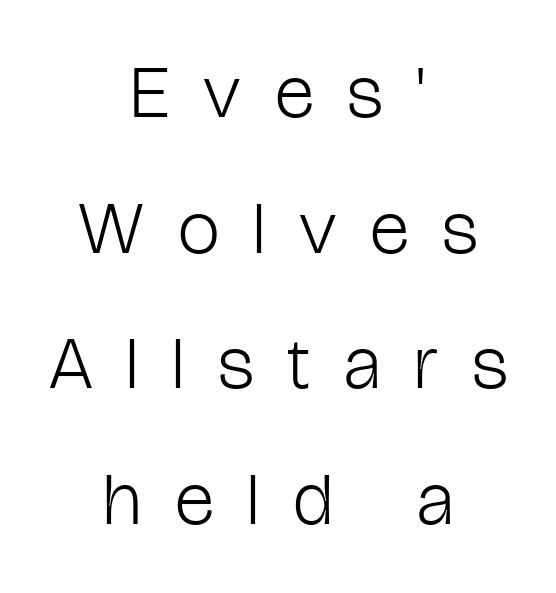
{"serif": "no", "italic": "no", "bold": "no", "weight": "light", "width": "condensed", "stroke_contrast": "low", "x_height": "medium", "monospaced": "no", "underline": "no", "align": "center", "line_spacing_ratio": 1.81, "letter_spacing": "wide", "letter_spacing_em": 0.45, "glyph_px": 75}
